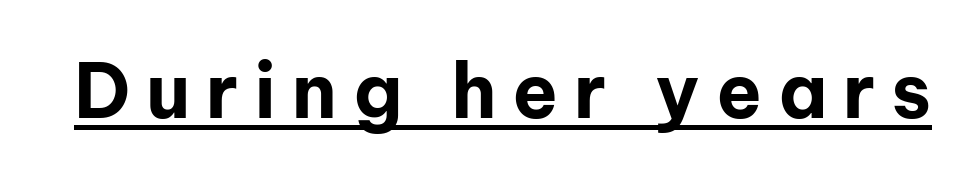
The glyphs are accompanied by a horizontal stroke just below them. Short note: letters widely spaced. Every letter is thick-stroked: bold, no question. These lines are rendered in a variable-pitch font.
